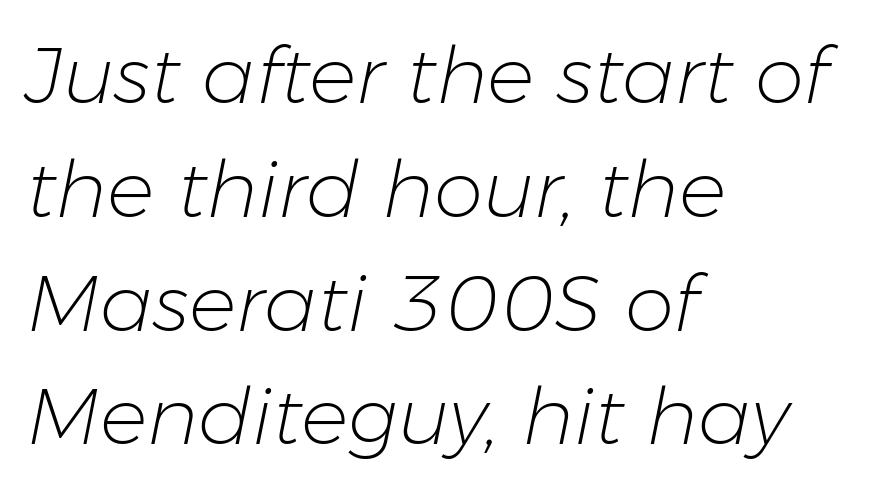
The image shows 79 px light type, italic (leaning right); set left-aligned, normal line spacing (1.44x), normal letter spacing, not underlined; low stroke contrast and a medium x-height.
